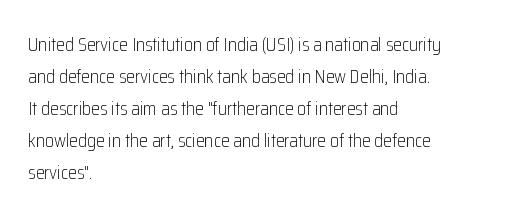
Q: Is the text bold? A: No.
Q: Is the text italic (slanted)? A: No, it is upright.
Q: Is the text underlined? A: No.
Q: How is the paragraph aligned? A: Left-aligned.
Q: Is the spacing between letters normal or unusually wide? A: Normal.
Q: Is the spacing between lines tight, normal or loose? A: Normal.
